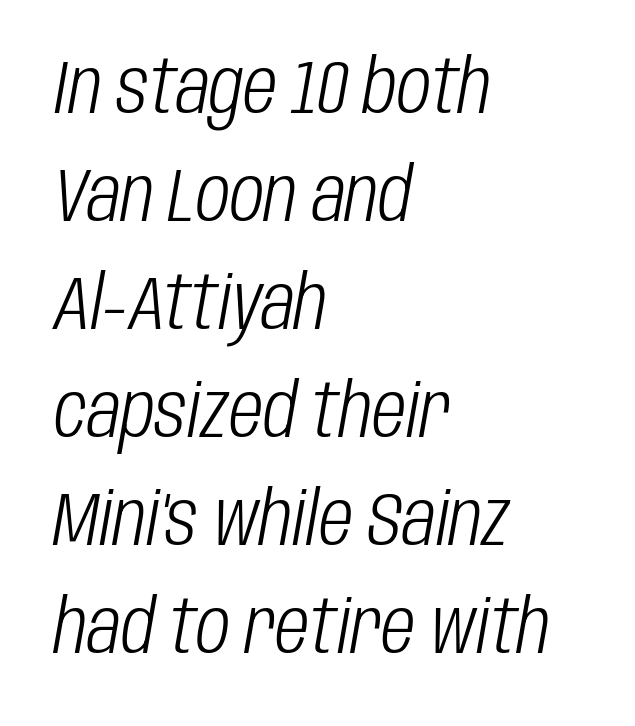
{"italic": "yes", "lean": "right", "slant_degrees": 10, "bold": "no", "weight": "light", "width": "condensed", "stroke_contrast": "low", "x_height": "large", "monospaced": "no", "underline": "no", "align": "left", "line_spacing": "normal", "line_spacing_ratio": 1.46, "letter_spacing": "normal", "letter_spacing_em": 0.0, "glyph_px": 74}
